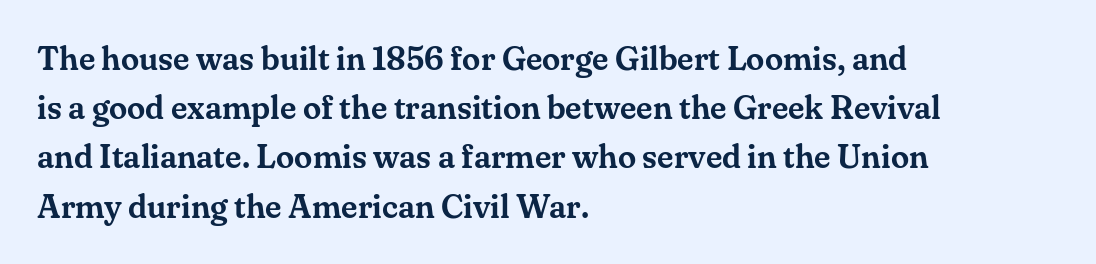
The image shows 33 px serif type, upright; set left-aligned, normal line spacing (1.49x), normal letter spacing, not underlined; medium stroke contrast and a small x-height.
